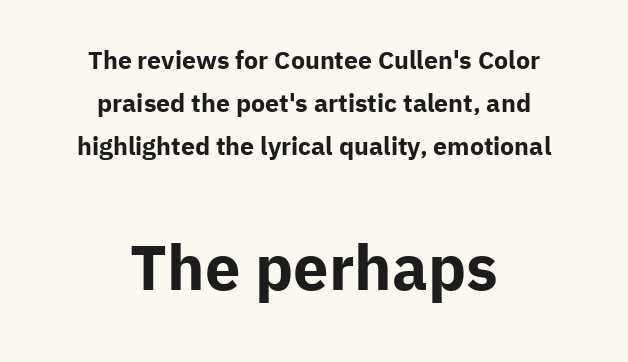
The image shows 63 px bold sans-serif type, upright; set centered, line spacing 1.73x, normal letter spacing, not underlined; the second (bottom) block is 2.52x larger; low stroke contrast and a medium x-height.
